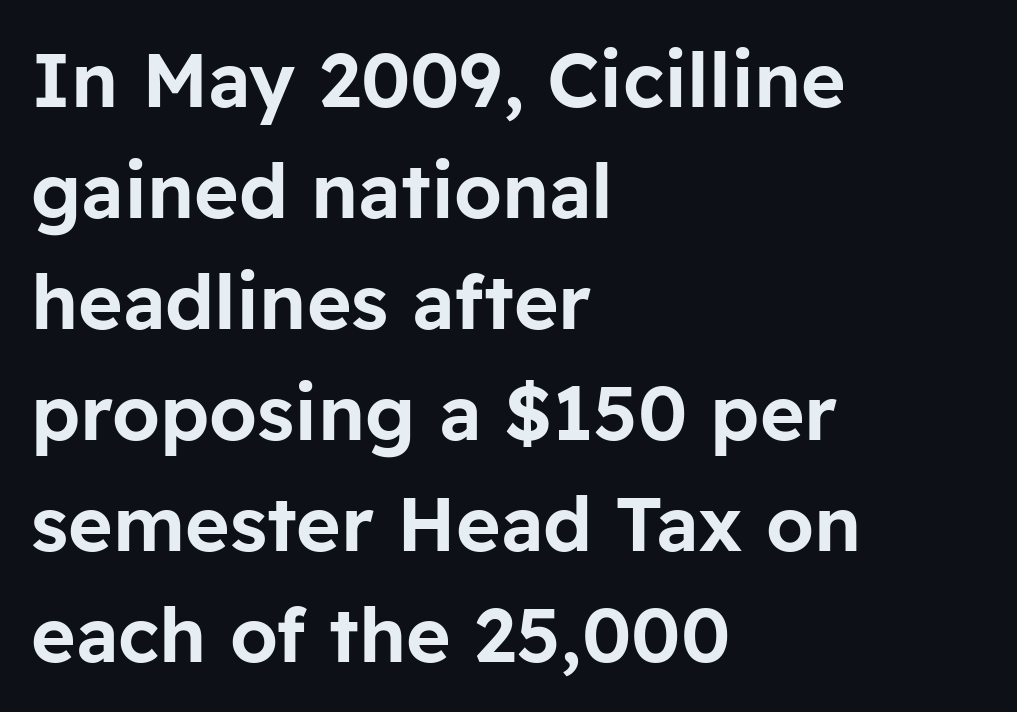
Q: Is the text italic (slanted)? A: No, it is upright.
Q: Is the typeface a serif or a sans-serif typeface? A: Sans-serif.
Q: Is the text underlined? A: No.
Q: How is the paragraph aligned? A: Left-aligned.
Q: Is the spacing between letters normal or unusually wide? A: Normal.
Q: Is the spacing between lines tight, normal or loose? A: Normal.
Q: Width (condensed, normal, or wide)? A: Normal.
Q: Stroke contrast? A: Low.
Q: x-height? A: Medium.
Q: Monospaced? A: No.
